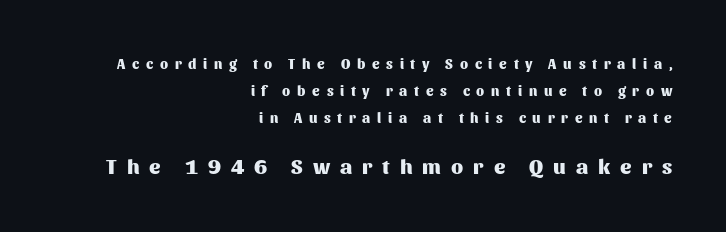
The image shows 21 px bold type, upright; set right-aligned, loose line spacing (1.93x), unusually wide letter spacing (+0.48 em), not underlined; the second (bottom) block is 1.5x larger.
